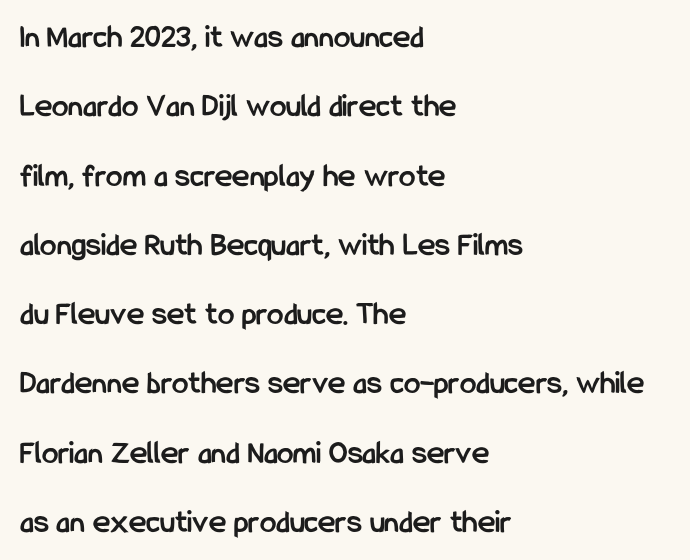
Q: Is the text bold? A: Yes.
Q: Is the text italic (slanted)? A: No, it is upright.
Q: Is the typeface a serif or a sans-serif typeface? A: Sans-serif.
Q: Is the text underlined? A: No.
Q: How is the paragraph aligned? A: Left-aligned.
Q: Is the spacing between letters normal or unusually wide? A: Normal.
Q: Is the spacing between lines tight, normal or loose? A: Loose.
Q: Width (condensed, normal, or wide)? A: Condensed.
Q: Stroke contrast? A: Low.
Q: x-height? A: Medium.
Q: Monospaced? A: No.
